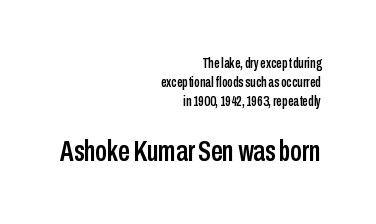
Q: Is the text italic (slanted)? A: No, it is upright.
Q: Is the typeface a serif or a sans-serif typeface? A: Sans-serif.
Q: Is the text underlined? A: No.
Q: How is the paragraph aligned? A: Right-aligned.
Q: Is the spacing between letters normal or unusually wide? A: Normal.
Q: Is the spacing between lines tight, normal or loose? A: Normal.
Q: Which block of text is set in a larger size, the first (top) or the second (bottom)? A: The second (bottom) one.
Q: Width (condensed, normal, or wide)? A: Condensed.
Q: Stroke contrast? A: Low.
Q: x-height? A: Medium.
Q: Monospaced? A: No.
